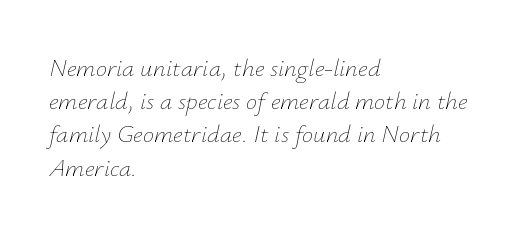
The image shows 25 px text type, italic (leaning right); set left-aligned, normal line spacing (1.33x), normal letter spacing, not underlined.
